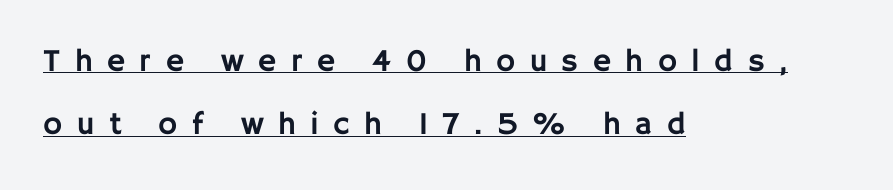
Q: Is the text italic (slanted)? A: No, it is upright.
Q: Is the typeface a serif or a sans-serif typeface? A: Sans-serif.
Q: Is the text underlined? A: Yes.
Q: How is the paragraph aligned? A: Left-aligned.
Q: Is the spacing between letters normal or unusually wide? A: Unusually wide.
Q: Is the spacing between lines tight, normal or loose? A: Loose.
Q: Width (condensed, normal, or wide)? A: Normal.
Q: Stroke contrast? A: Low.
Q: x-height? A: Large.
Q: Monospaced? A: No.
